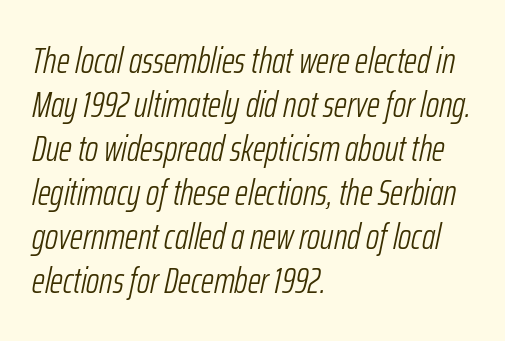
{"italic": "yes", "lean": "right", "slant_degrees": 12, "bold": "no", "weight": "light", "width": "condensed", "stroke_contrast": "low", "x_height": "medium", "monospaced": "no", "underline": "no", "align": "left", "line_spacing_ratio": 1.22, "letter_spacing": "normal", "letter_spacing_em": 0.0, "glyph_px": 36}
